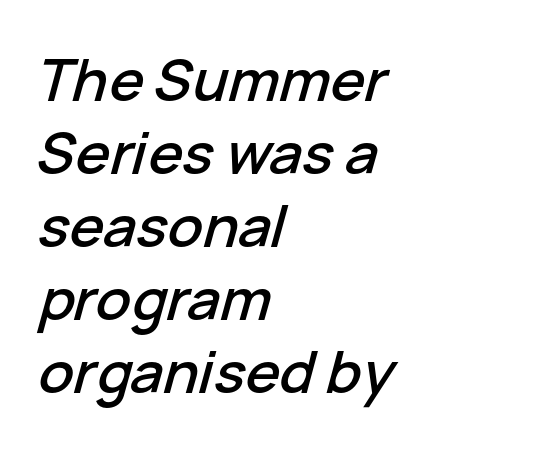
Q: Is the text italic (slanted)? A: Yes, it leans right by about 15 degrees.
Q: Is the text underlined? A: No.
Q: How is the paragraph aligned? A: Left-aligned.
Q: Is the spacing between letters normal or unusually wide? A: Normal.
Q: Is the spacing between lines tight, normal or loose? A: Normal.
Q: Width (condensed, normal, or wide)? A: Normal.
Q: Stroke contrast? A: Low.
Q: x-height? A: Medium.
Q: Monospaced? A: No.
